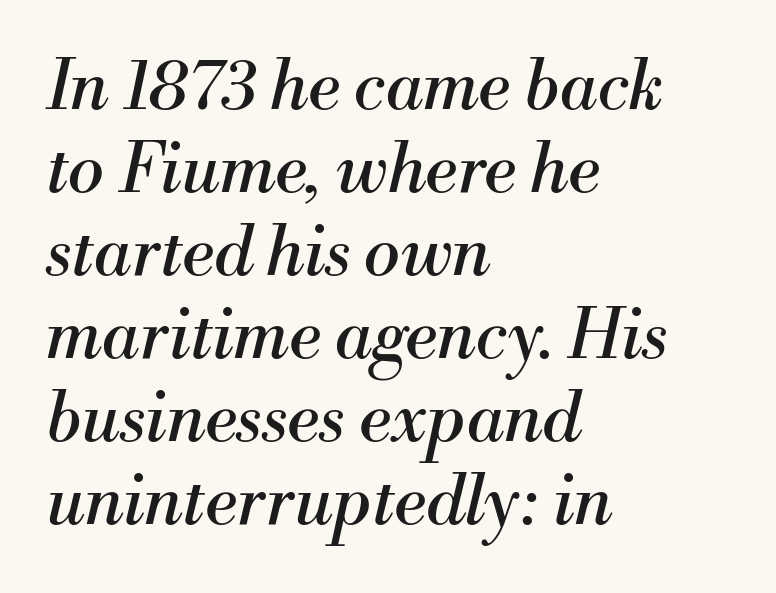
Which margin do the lines hug? The left one — the right edge is uneven. Short note: letters normally spaced. No extra ink here — the face is not bold. Each letter keeps its own natural width here, so spacing adapts to shape.
